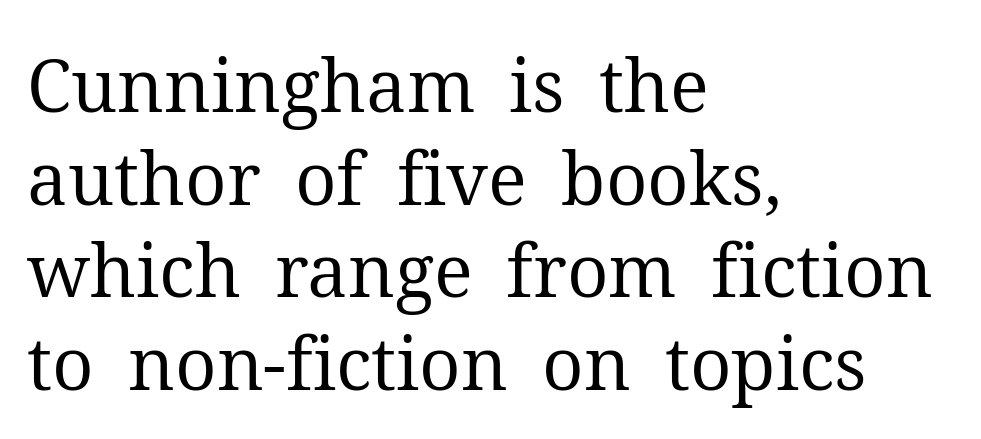
The text block is weighted toward the left margin, trailing off unevenly rightward. Here the designer chose a conventional face with non-uniform glyph widths. Ink coverage per letter is moderate at most. Glance below the letters and you will spot only blank space.
